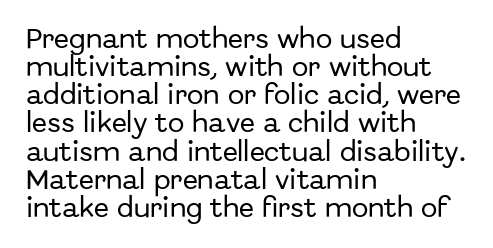
Q: Is the text italic (slanted)? A: No, it is upright.
Q: Is the text underlined? A: No.
Q: How is the paragraph aligned? A: Left-aligned.
Q: Is the spacing between letters normal or unusually wide? A: Normal.
Q: Is the spacing between lines tight, normal or loose? A: Normal.
